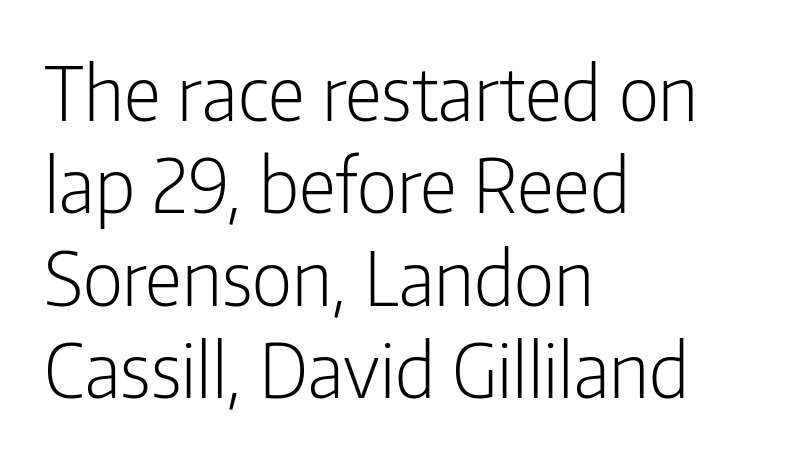
The image shows 74 px light, condensed sans-serif type, upright; set left-aligned, normal line spacing (1.25x), normal letter spacing, not underlined; low stroke contrast and a medium x-height.
